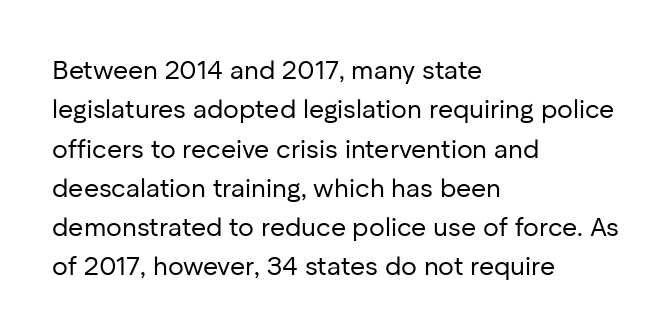
{"italic": "no", "bold": "no", "underline": "no", "align": "left", "line_spacing": "normal", "line_spacing_ratio": 1.51, "letter_spacing": "normal", "letter_spacing_em": 0.0, "glyph_px": 26}
